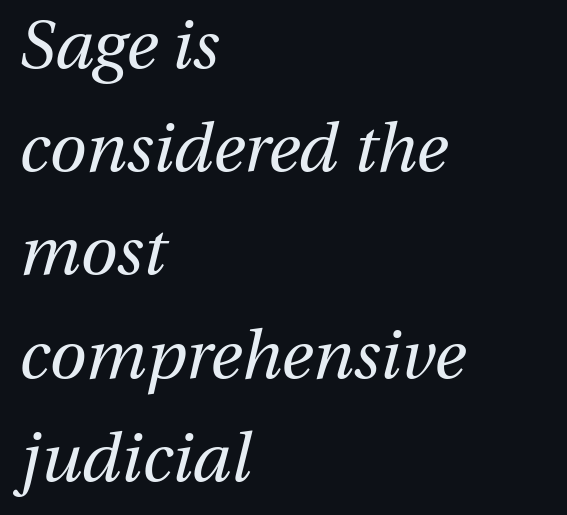
{"italic": "yes", "lean": "right", "slant_degrees": 13, "bold": "no", "weight": "regular", "width": "normal", "stroke_contrast": "medium", "x_height": "medium", "monospaced": "no", "underline": "no", "align": "left", "line_spacing": "normal", "line_spacing_ratio": 1.54, "letter_spacing": "normal", "letter_spacing_em": 0.0, "glyph_px": 67}
